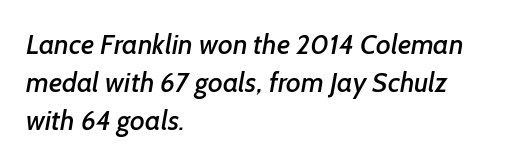
Q: Is the typeface a serif or a sans-serif typeface? A: Sans-serif.
Q: Is the text underlined? A: No.
Q: How is the paragraph aligned? A: Left-aligned.
Q: Is the spacing between letters normal or unusually wide? A: Normal.
Q: Is the spacing between lines tight, normal or loose? A: Normal.
Q: Width (condensed, normal, or wide)? A: Normal.
Q: Stroke contrast? A: Low.
Q: x-height? A: Medium.
Q: Monospaced? A: No.
